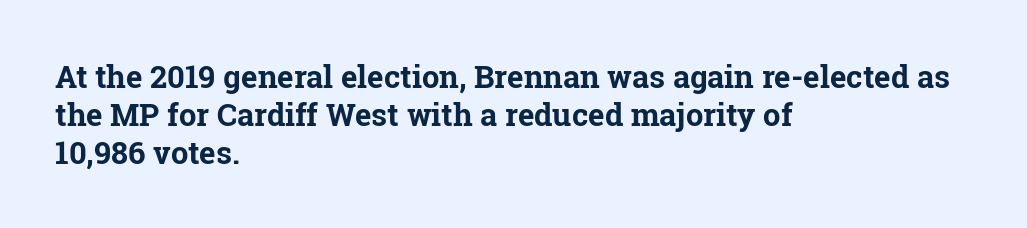
{"serif": "yes", "italic": "no", "bold": "yes", "weight": "bold", "width": "normal", "stroke_contrast": "low", "x_height": "medium", "monospaced": "no", "underline": "no", "align": "left", "line_spacing_ratio": 1.22, "letter_spacing": "normal", "letter_spacing_em": 0.0, "glyph_px": 31}
